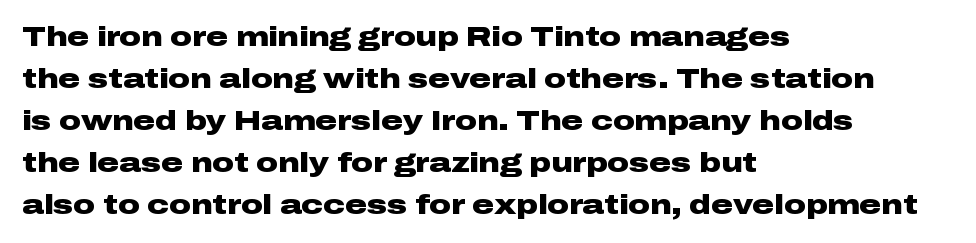
The image shows 27 px bold type, upright; set left-aligned, normal line spacing (1.56x), normal letter spacing, not underlined.
